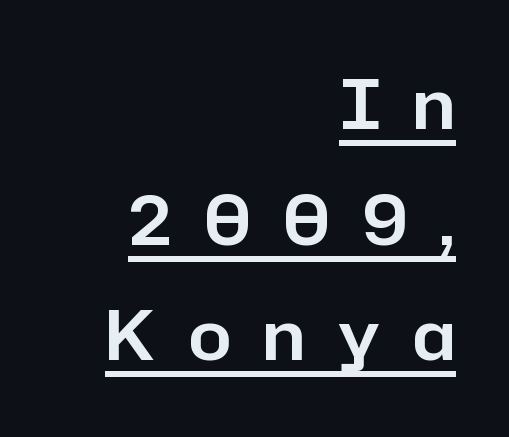
The image shows 68 px sans-serif type, upright; set right-aligned, normal line spacing (1.7x), unusually wide letter spacing (+0.48 em), underlined; low stroke contrast and a medium x-height.
